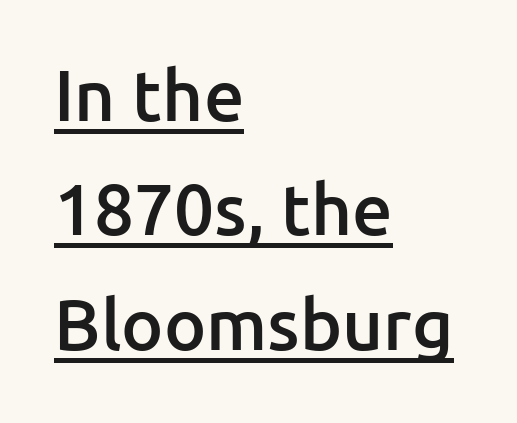
{"serif": "no", "italic": "no", "bold": "semi", "weight": "semibold", "width": "normal", "stroke_contrast": "low", "x_height": "medium", "monospaced": "no", "underline": "yes", "align": "left", "line_spacing": "normal", "line_spacing_ratio": 1.61, "letter_spacing": "normal", "letter_spacing_em": 0.0, "glyph_px": 71}
